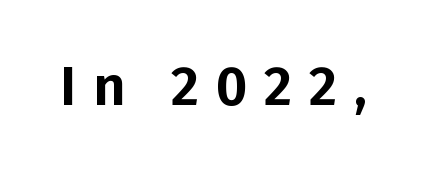
{"serif": "no", "italic": "no", "width": "normal", "stroke_contrast": "low", "x_height": "medium", "monospaced": "no", "underline": "no", "letter_spacing": "wide", "letter_spacing_em": 0.3, "glyph_px": 55}
